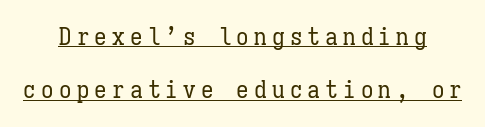
{"italic": "no", "bold": "no", "underline": "yes", "align": "center", "line_spacing": "loose", "line_spacing_ratio": 2.14, "letter_spacing": "wide", "letter_spacing_em": 0.21, "glyph_px": 25}
